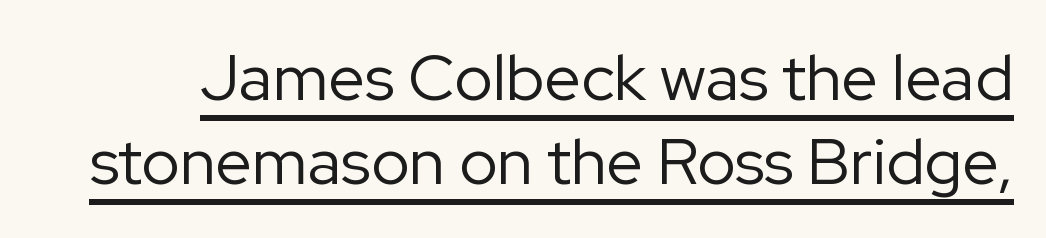
Q: Is the text bold? A: No.
Q: Is the text italic (slanted)? A: No, it is upright.
Q: Is the typeface a serif or a sans-serif typeface? A: Sans-serif.
Q: Is the text underlined? A: Yes.
Q: Is the spacing between letters normal or unusually wide? A: Normal.
Q: Is the spacing between lines tight, normal or loose? A: Normal.
Q: Width (condensed, normal, or wide)? A: Normal.
Q: Stroke contrast? A: Low.
Q: x-height? A: Medium.
Q: Monospaced? A: No.
